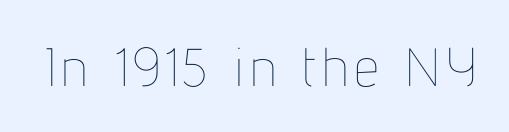
Ordinary non-slanted type is in use. Unbolded letterforms with no extra heft. Is this a fixed-width face? No — the glyphs have proportional, varying widths. The specimen omits any rule beneath the text block's lines.
